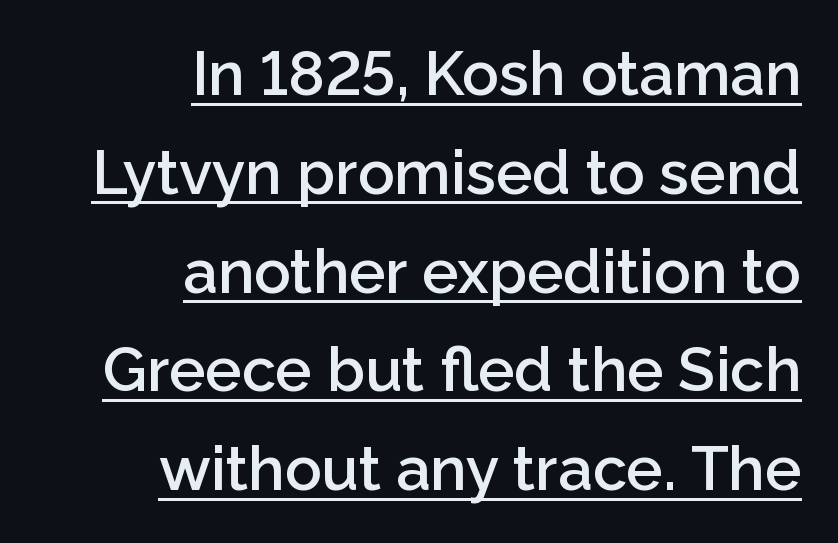
Q: Is the text bold? A: Semi-bold.
Q: Is the text italic (slanted)? A: No, it is upright.
Q: Is the typeface a serif or a sans-serif typeface? A: Sans-serif.
Q: Is the text underlined? A: Yes.
Q: How is the paragraph aligned? A: Right-aligned.
Q: Is the spacing between letters normal or unusually wide? A: Normal.
Q: Is the spacing between lines tight, normal or loose? A: Normal.
Q: Width (condensed, normal, or wide)? A: Normal.
Q: Stroke contrast? A: Low.
Q: x-height? A: Medium.
Q: Monospaced? A: No.
